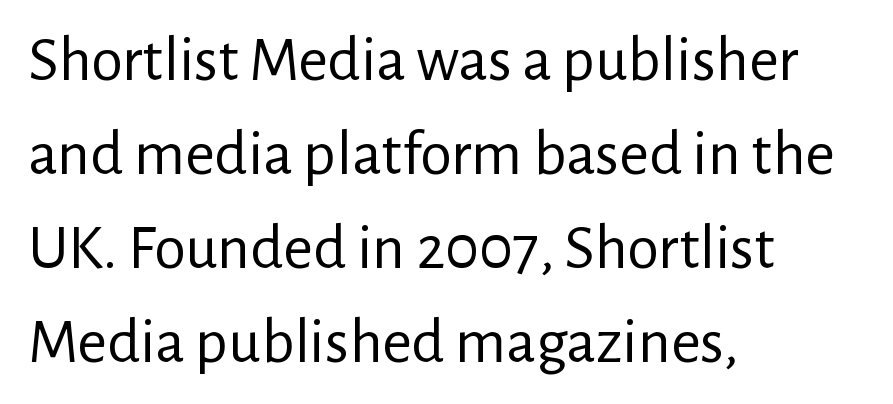
Q: Is the text bold? A: No.
Q: Is the text italic (slanted)? A: No, it is upright.
Q: Is the typeface a serif or a sans-serif typeface? A: Sans-serif.
Q: Is the text underlined? A: No.
Q: How is the paragraph aligned? A: Left-aligned.
Q: Is the spacing between letters normal or unusually wide? A: Normal.
Q: Is the spacing between lines tight, normal or loose? A: Normal.
Q: Width (condensed, normal, or wide)? A: Normal.
Q: Stroke contrast? A: Low.
Q: x-height? A: Medium.
Q: Monospaced? A: No.
